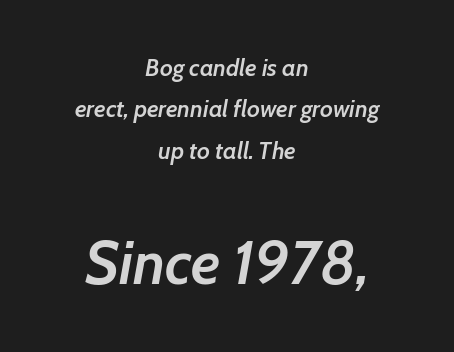
{"italic": "yes", "lean": "right", "slant_degrees": 7, "bold": "semi", "weight": "semibold", "width": "normal", "stroke_contrast": "low", "x_height": "medium", "monospaced": "no", "underline": "no", "align": "center", "line_spacing_ratio": 1.72, "letter_spacing": "normal", "letter_spacing_em": 0.0, "larger_block": "second", "size_ratio": 2.54, "glyph_px": 61}
